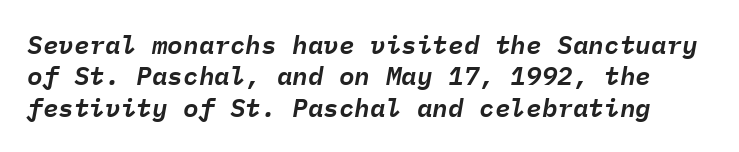
The image shows 26 px text type, italic (leaning right); set line spacing 1.21x, normal letter spacing, not underlined.
